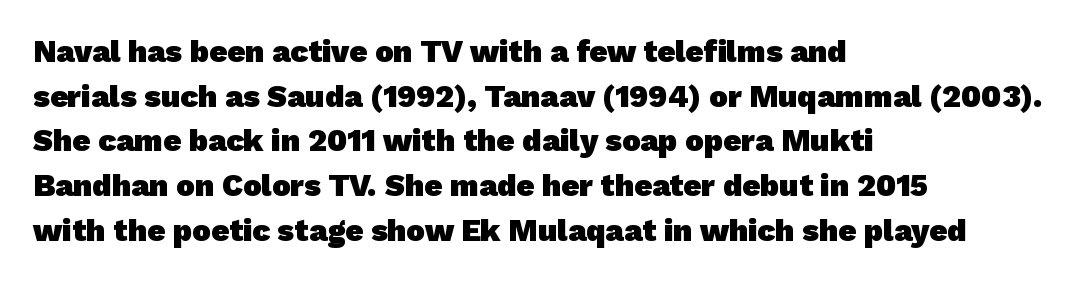
This is sans-serif lettering, the kind often seen on screens and signage. Normally led — the rows are evenly, conventionally spaced. The horizontal fit of the characters is conventional and even. Do the characters align in a grid? No, the font is proportional. Descenders hang freely into open space. The paragraph shown leans on its left margin.
